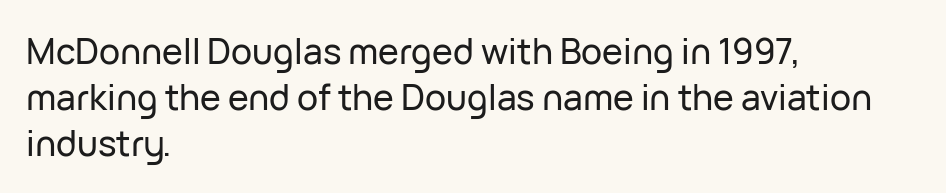
{"serif": "no", "italic": "no", "width": "normal", "stroke_contrast": "low", "x_height": "medium", "monospaced": "no", "underline": "no", "align": "left", "line_spacing": "normal", "line_spacing_ratio": 1.31, "letter_spacing": "normal", "letter_spacing_em": 0.0, "glyph_px": 35}
